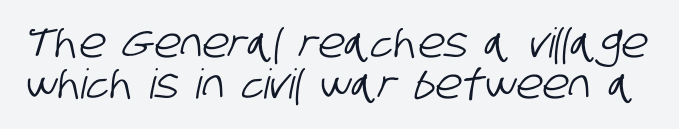
{"serif": "no", "width": "condensed", "stroke_contrast": "low", "x_height": "large", "monospaced": "no", "underline": "no", "line_spacing": "tight", "line_spacing_ratio": 1.0, "letter_spacing": "normal", "letter_spacing_em": 0.0, "glyph_px": 41}
